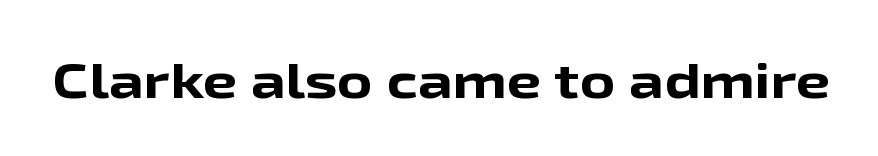
The image shows 49 px bold, wide sans-serif type, upright; set normal letter spacing, not underlined; low stroke contrast and a medium x-height.
